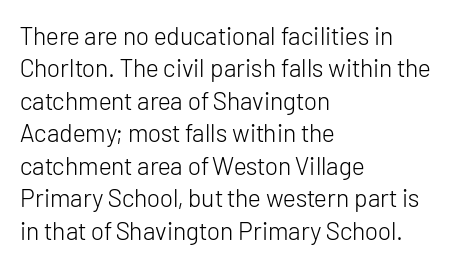
Q: Is the text bold? A: No.
Q: Is the text italic (slanted)? A: No, it is upright.
Q: Is the text underlined? A: No.
Q: How is the paragraph aligned? A: Left-aligned.
Q: Is the spacing between letters normal or unusually wide? A: Normal.
Q: Is the spacing between lines tight, normal or loose? A: Normal.
